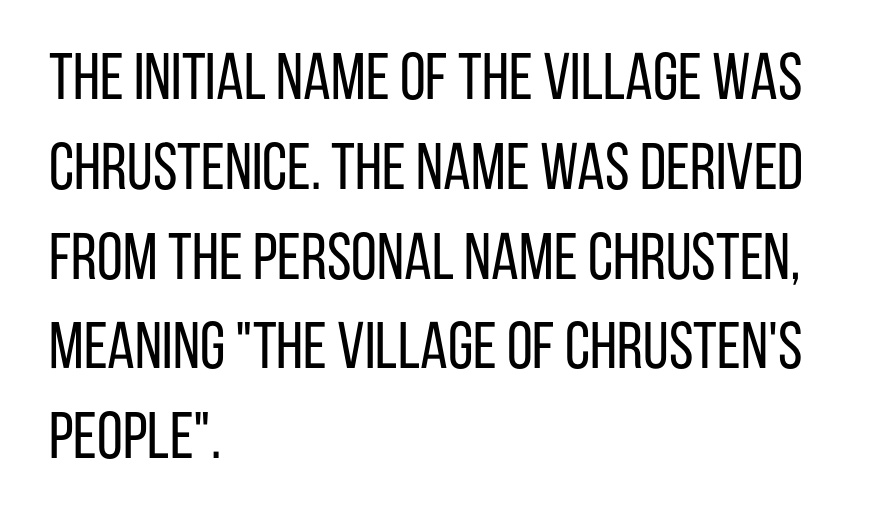
Q: Is the text bold? A: No.
Q: Is the text italic (slanted)? A: No, it is upright.
Q: Is the typeface a serif or a sans-serif typeface? A: Sans-serif.
Q: Is the text underlined? A: No.
Q: How is the paragraph aligned? A: Left-aligned.
Q: Is the spacing between letters normal or unusually wide? A: Normal.
Q: Is the spacing between lines tight, normal or loose? A: Normal.
Q: Width (condensed, normal, or wide)? A: Condensed.
Q: Stroke contrast? A: Low.
Q: x-height? A: Large.
Q: Monospaced? A: No.
